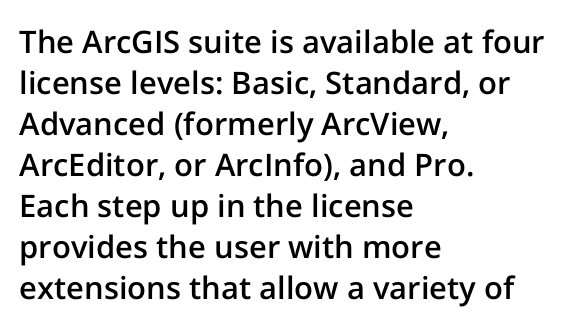
There is no visible air inserted between adjacent glyphs. The glyphs in this specimen are sans serif. When letters stand straight like this, we call the style roman or upright. Underline: absent.
